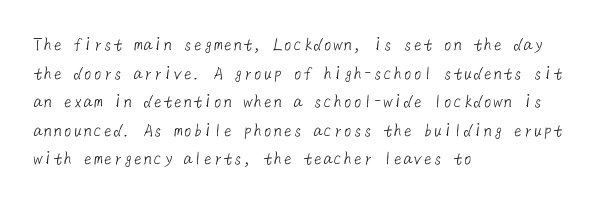
The image shows 20 px text type; set left-aligned, normal line spacing (1.43x), normal letter spacing, not underlined.
